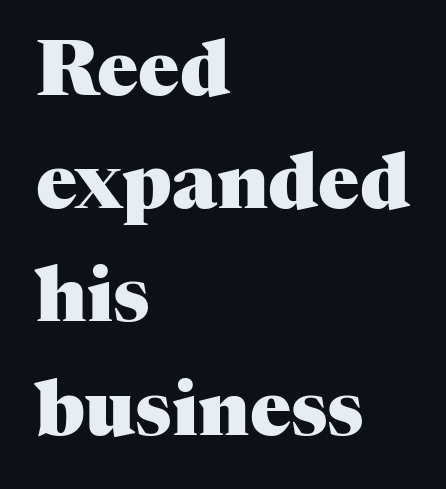
Compared with a centered layout, this one pins lines to the left instead. What stands out about the letter spacing? Nothing — it is the standard amount. Serifs: yes, visible at the terminals of the letterforms. Rows of type keep a routine distance in the vertical direction. Descenders are the only things crossing below the line. The font's upright variant was chosen for this text.
